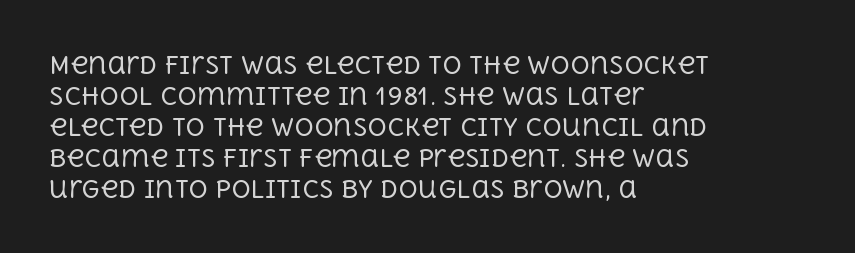
The image shows 24 px text type, upright; set left-aligned, normal line spacing (1.29x), normal letter spacing, not underlined.
